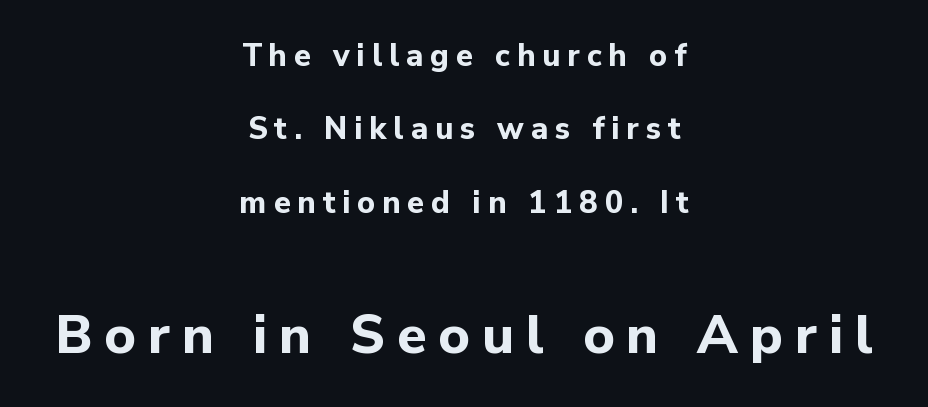
{"serif": "no", "italic": "no", "bold": "yes", "weight": "bold", "width": "normal", "stroke_contrast": "low", "x_height": "medium", "monospaced": "no", "underline": "no", "align": "center", "line_spacing": "loose", "line_spacing_ratio": 2.37, "letter_spacing": "wide", "letter_spacing_em": 0.22, "larger_block": "second", "size_ratio": 1.74, "glyph_px": 54}
